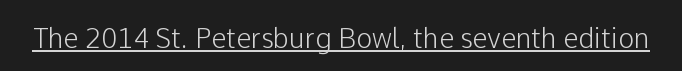
{"italic": "no", "underline": "yes", "letter_spacing": "normal", "letter_spacing_em": 0.0, "glyph_px": 27}
